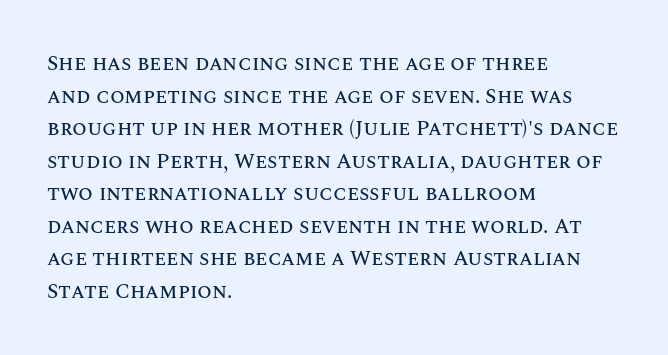
{"italic": "no", "underline": "no", "align": "left", "line_spacing": "normal", "line_spacing_ratio": 1.55, "letter_spacing": "normal", "letter_spacing_em": 0.0, "glyph_px": 21}
